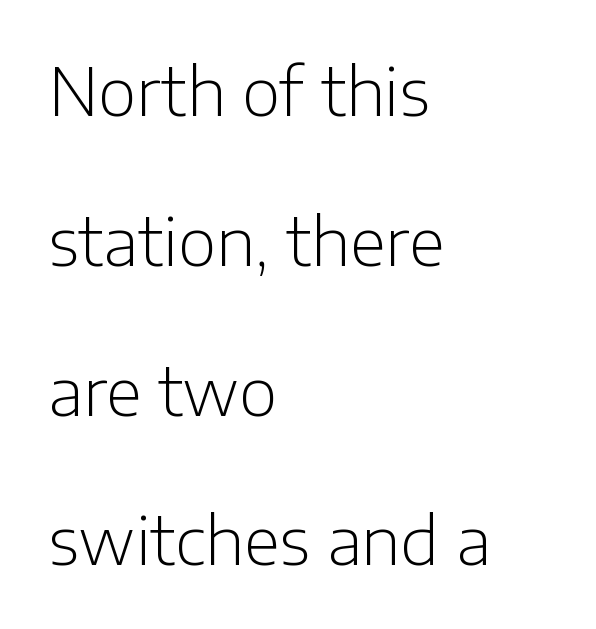
{"serif": "no", "italic": "no", "bold": "no", "weight": "light", "width": "normal", "stroke_contrast": "low", "x_height": "medium", "monospaced": "no", "underline": "no", "align": "left", "line_spacing": "loose", "line_spacing_ratio": 2.27, "letter_spacing": "normal", "letter_spacing_em": 0.0, "glyph_px": 66}
